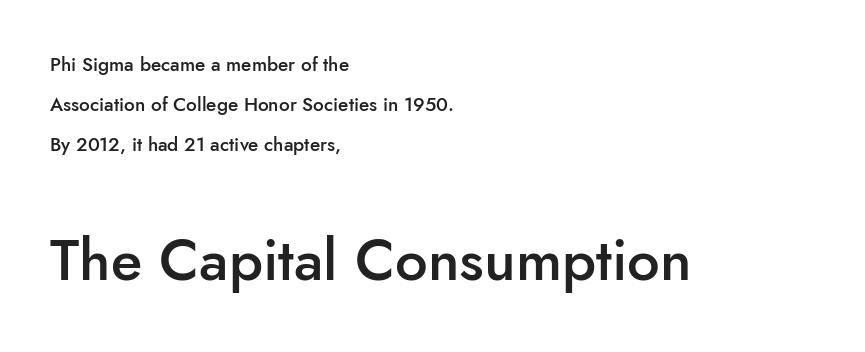
The image shows 58 px semibold sans-serif type, upright; set left-aligned, loose line spacing (2.11x), normal letter spacing, not underlined; the second (bottom) block is 3.05x larger; low stroke contrast and a small x-height.
